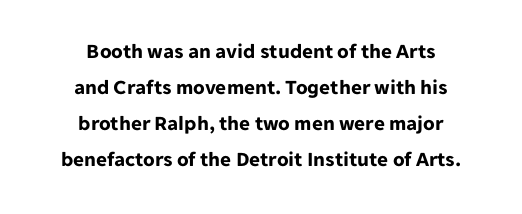
{"italic": "no", "bold": "yes", "underline": "no", "align": "center", "line_spacing_ratio": 1.72, "letter_spacing": "normal", "letter_spacing_em": 0.0, "glyph_px": 21}
